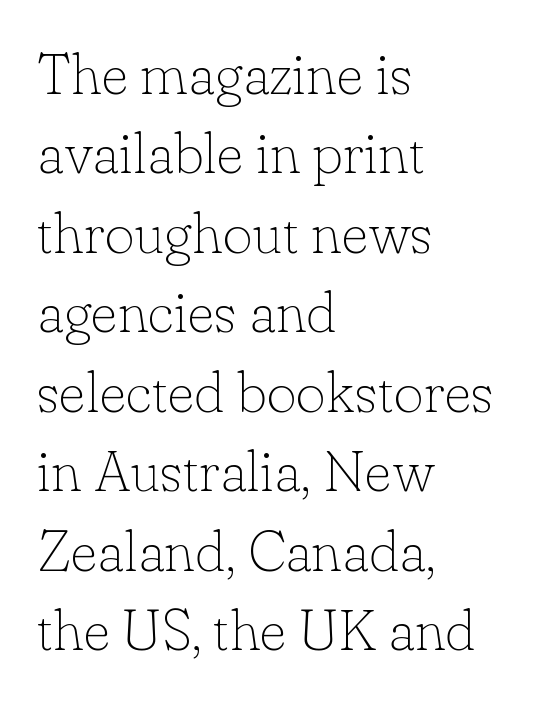
{"serif": "yes", "italic": "no", "bold": "no", "weight": "thin", "width": "normal", "stroke_contrast": "low", "x_height": "small", "monospaced": "no", "underline": "no", "align": "left", "line_spacing": "normal", "line_spacing_ratio": 1.37, "letter_spacing": "normal", "letter_spacing_em": 0.0, "glyph_px": 58}
